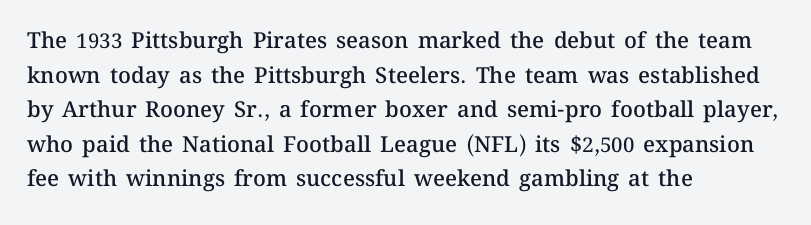
The font's upright variant was chosen for this text. Is the letter spacing exaggerated? No — it looks like the ordinary default. The face used here is a semibold: visibly heavier than regular, lighter than bold. Students, observe: this is what conventionally led text looks like. Every row of glyphs begins at an identical x-position on the left. Words float on clear page, feet unadorned.
